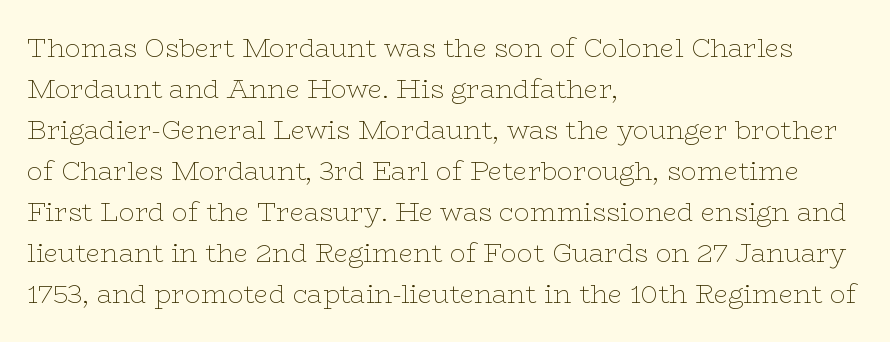
The image shows 26 px text type, upright; set left-aligned, normal line spacing (1.58x), normal letter spacing, not underlined.
